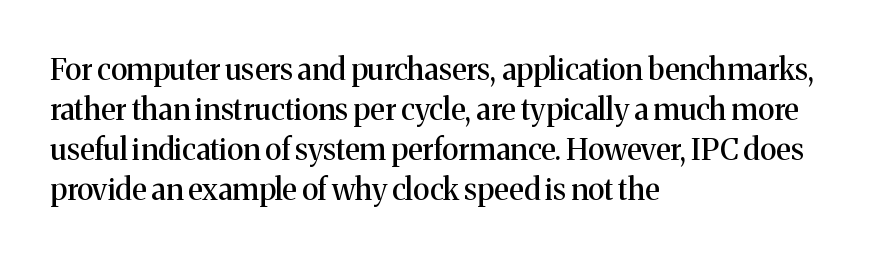
The image shows 30 px serif type, upright; set left-aligned, normal line spacing (1.33x), normal letter spacing, not underlined; medium stroke contrast and a medium x-height.
